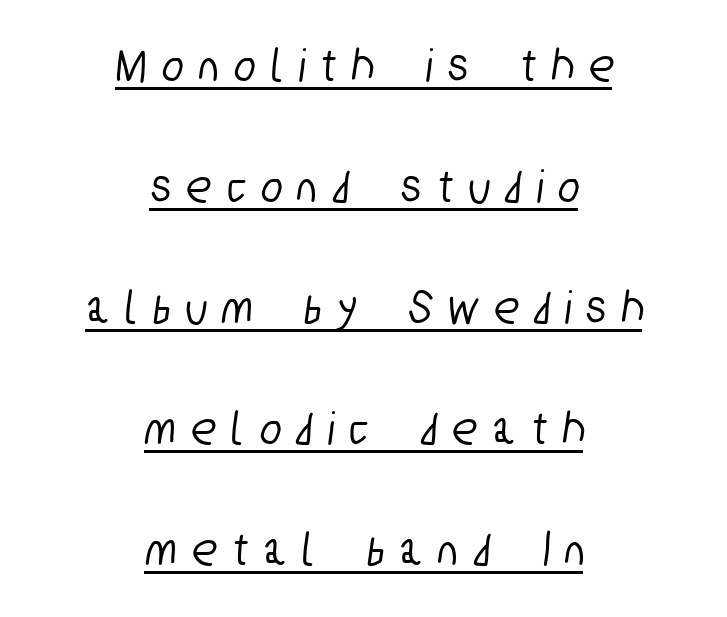
Q: Is the typeface a serif or a sans-serif typeface? A: Sans-serif.
Q: Is the text underlined? A: Yes.
Q: How is the paragraph aligned? A: Centered.
Q: Is the spacing between letters normal or unusually wide? A: Unusually wide.
Q: Is the spacing between lines tight, normal or loose? A: Loose.
Q: Width (condensed, normal, or wide)? A: Condensed.
Q: Stroke contrast? A: Low.
Q: x-height? A: Medium.
Q: Monospaced? A: No.
